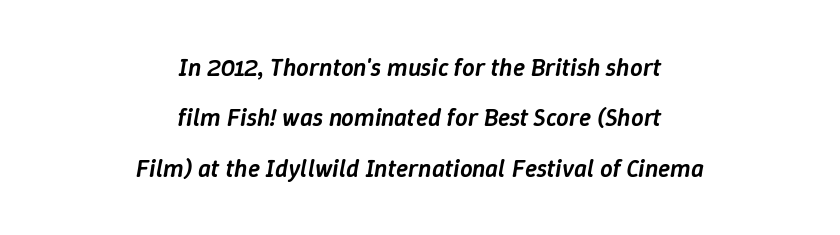
Caption: multi-line text, centered on the measure. Emphasis-style slanted type is in use. You could fit nearly another row in the gap between these rows. The tracking reads as untouched default to a designer's eye. Lines of text with bare space underneath.
